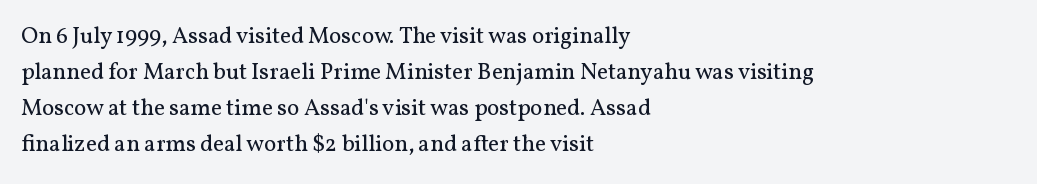
The image shows 23 px text type, upright; set left-aligned, normal line spacing (1.57x), normal letter spacing, not underlined.
